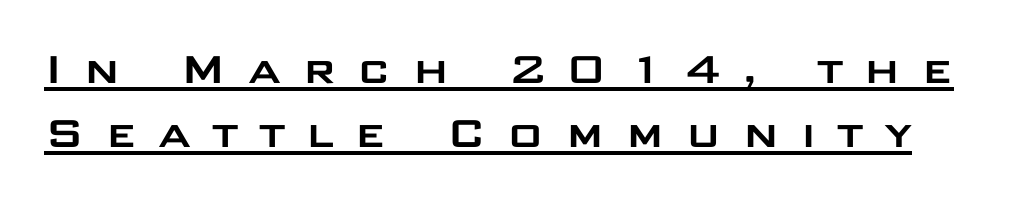
The tracking reads as deliberately expanded to a designer's eye. It's the straight-up-and-down kind of type. The type family on display is of the sans-serif kind. A continuous stroke trails under the words, as in a hyperlink.
